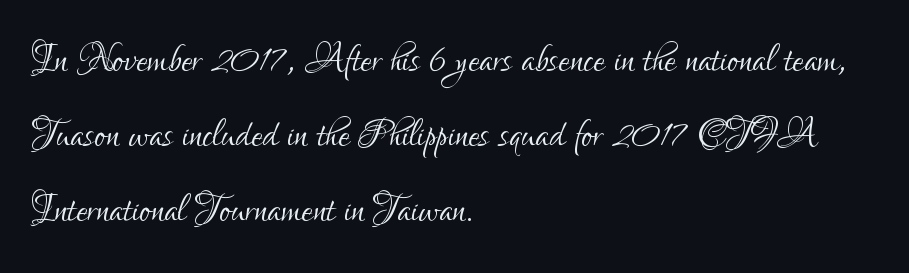
Q: Is the text bold? A: No.
Q: Is the text italic (slanted)? A: Yes.
Q: Is the typeface a serif or a sans-serif typeface? A: Sans-serif.
Q: Is the text underlined? A: No.
Q: How is the paragraph aligned? A: Left-aligned.
Q: Is the spacing between letters normal or unusually wide? A: Normal.
Q: Is the spacing between lines tight, normal or loose? A: Normal.
Q: Width (condensed, normal, or wide)? A: Condensed.
Q: Stroke contrast? A: Low.
Q: x-height? A: Small.
Q: Monospaced? A: No.
